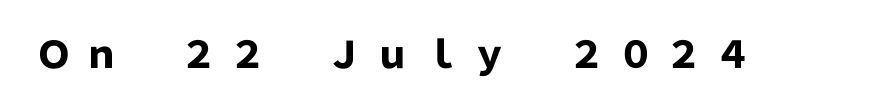
The tracking jumps out immediately: characters are airy and widely separated. The area under the type is left untouched. The font family rendered here belongs to the sans-serif group. The axis of the letterforms is exactly vertical.
